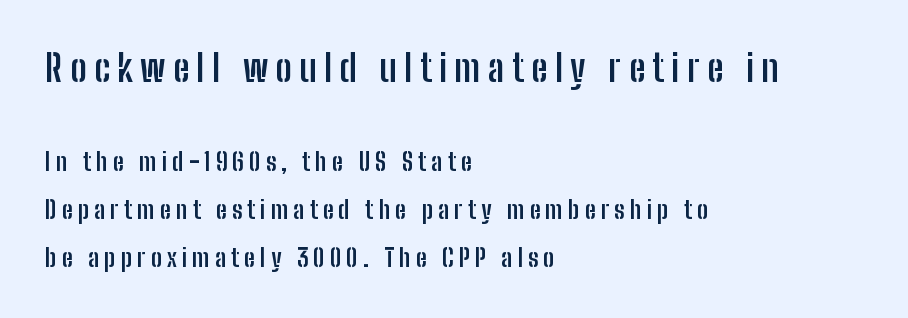
The image shows 37 px semibold, condensed sans-serif type, upright; set left-aligned, loose line spacing (1.92x), unusually wide letter spacing (+0.2 em), not underlined; the first (top) block is 1.48x larger; low stroke contrast and a medium x-height.
